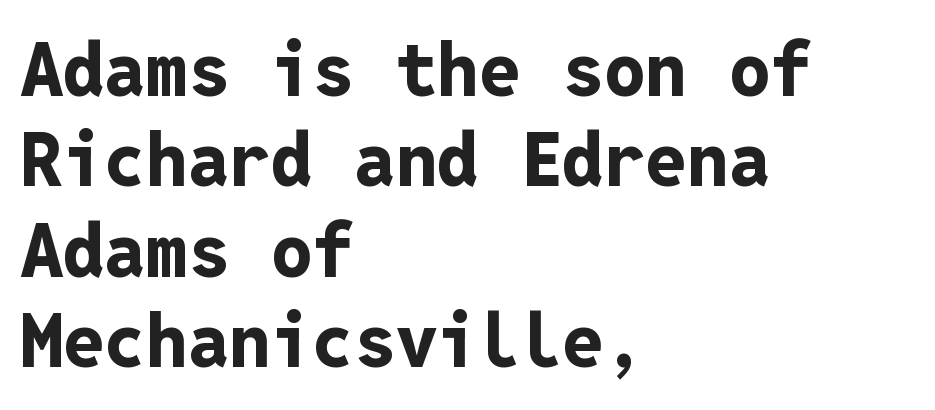
{"serif": "no", "italic": "no", "bold": "yes", "weight": "bold", "width": "normal", "stroke_contrast": "low", "x_height": "medium", "monospaced": "yes", "underline": "no", "align": "left", "line_spacing_ratio": 1.22, "letter_spacing": "normal", "letter_spacing_em": 0.0, "glyph_px": 74}
